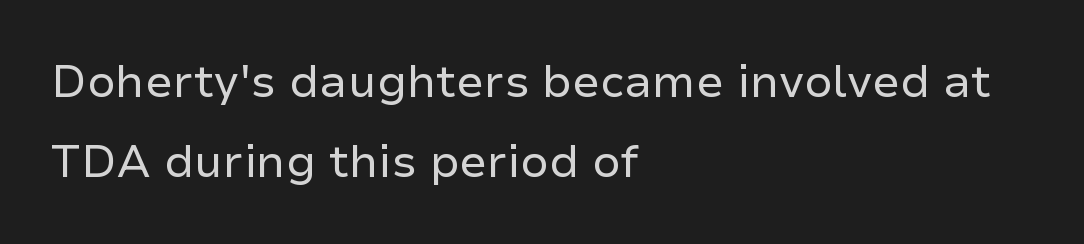
{"serif": "no", "italic": "no", "bold": "no", "weight": "regular", "width": "normal", "stroke_contrast": "low", "x_height": "medium", "monospaced": "no", "underline": "no", "align": "left", "line_spacing_ratio": 1.77, "letter_spacing": "normal", "letter_spacing_em": 0.0, "glyph_px": 45}
